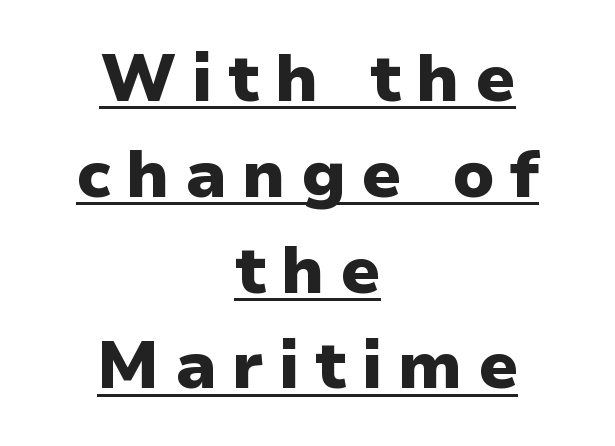
The image shows 67 px heavy sans-serif type, upright; set centered, normal line spacing (1.43x), unusually wide letter spacing (+0.23 em), underlined; low stroke contrast and a medium x-height.
